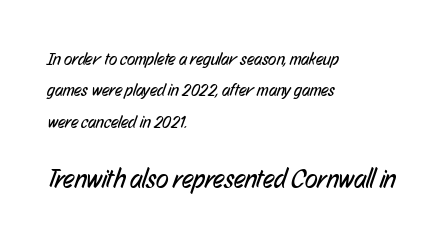
Stem width sits at or under what a default text font uses. In terms of letterspacing, this is plain default setting. Small over large — that's the arrangement of the two blocks here. Decoration check: the copy has no underline.
